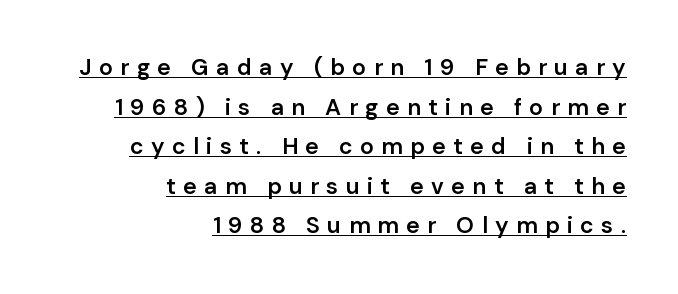
Honestly, the underline is the first thing you notice here. These lines carry some extra weight — a demibold, not a full bold. The letters stand upright; this is a roman face. The face used here is rendered with a markedly widened letterfit. In CSS terms this would be text-align: right.
